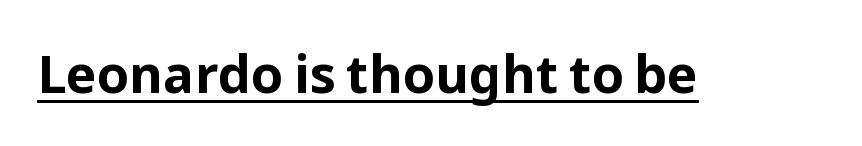
{"serif": "no", "italic": "no", "bold": "yes", "weight": "bold", "width": "normal", "stroke_contrast": "low", "x_height": "medium", "monospaced": "no", "underline": "yes", "letter_spacing": "normal", "letter_spacing_em": 0.0, "glyph_px": 52}
